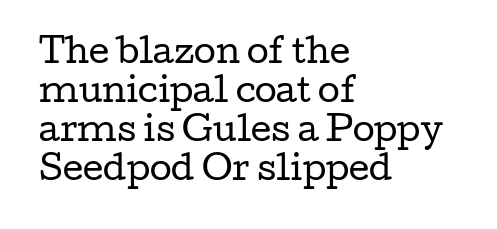
The image shows 32 px regular-weight, wide serif type, upright; set left-aligned, line spacing 1.22x, normal letter spacing, not underlined; low stroke contrast and a medium x-height.
